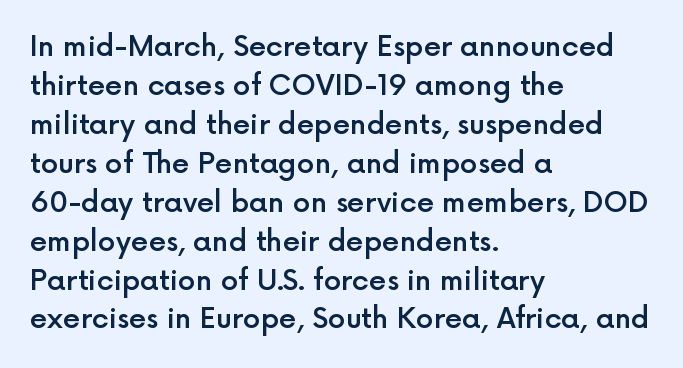
The image shows 28 px semibold sans-serif type, upright; set left-aligned, normal line spacing (1.39x), normal letter spacing, not underlined; a medium x-height.
